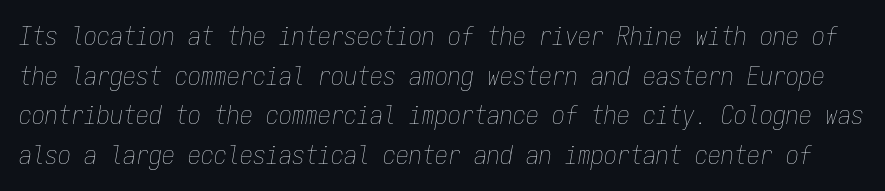
{"italic": "yes", "lean": "right", "slant_degrees": 9, "bold": "no", "underline": "no", "line_spacing": "normal", "line_spacing_ratio": 1.52, "letter_spacing": "normal", "letter_spacing_em": 0.0, "glyph_px": 26}
